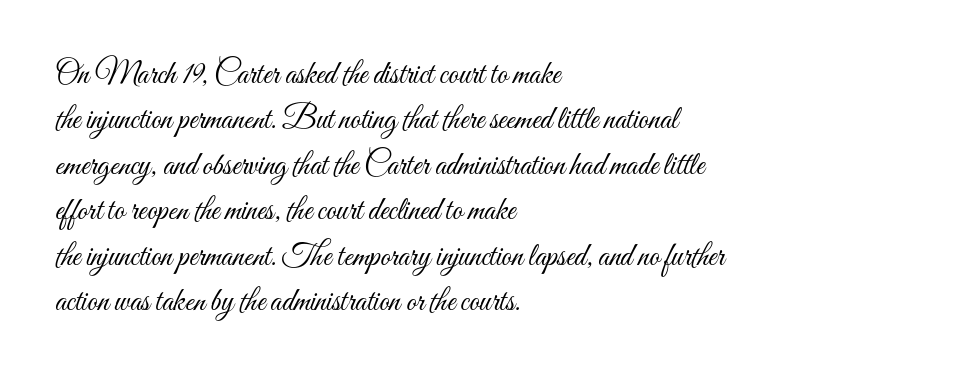
You could not count columns in this text — the font is proportionally spaced. Bare-footed words on every line. A student would call this left alignment; a typographer would say flush left, rag right. A light-to-regular cut is what we see here.
